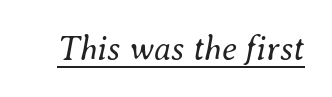
{"italic": "yes", "lean": "right", "slant_degrees": 8, "bold": "no", "weight": "regular", "width": "normal", "stroke_contrast": "medium", "x_height": "small", "monospaced": "no", "underline": "yes", "letter_spacing": "normal", "letter_spacing_em": 0.0, "glyph_px": 34}
